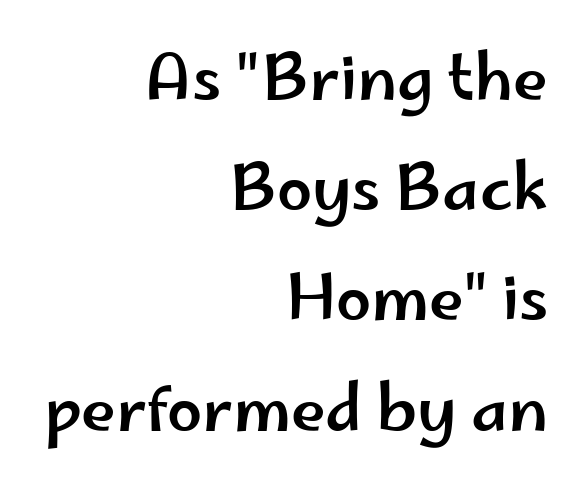
{"serif": "no", "italic": "no", "width": "wide", "stroke_contrast": "low", "x_height": "small", "monospaced": "no", "underline": "no", "align": "right", "line_spacing_ratio": 1.75, "letter_spacing": "normal", "letter_spacing_em": 0.0, "glyph_px": 63}
